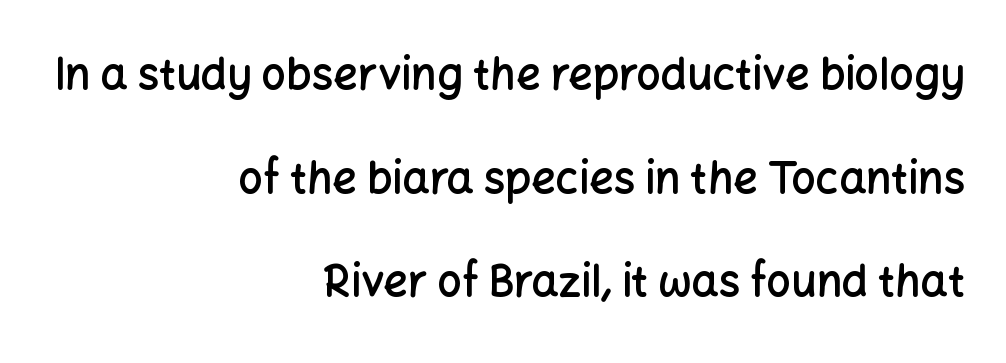
{"serif": "no", "italic": "no", "bold": "semi", "weight": "semibold", "width": "normal", "stroke_contrast": "low", "x_height": "medium", "monospaced": "no", "underline": "no", "align": "right", "line_spacing": "loose", "line_spacing_ratio": 2.41, "letter_spacing": "normal", "letter_spacing_em": 0.0, "glyph_px": 43}
